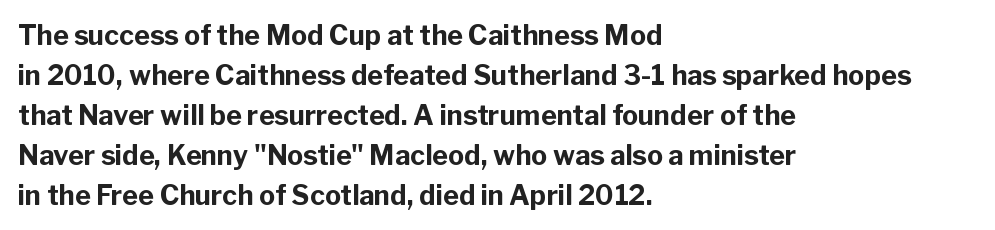
A student would call this left alignment; a typographer would say flush left, rag right. Lines of text with bare space underneath. Does the weight exceed regular? Yes, all the way to bold. Posture: vertical. The rows are spaced the way most documents space them. In terms of letterspacing, this is plain default setting.
